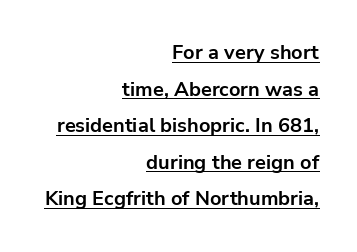
Q: Is the text bold? A: Yes.
Q: Is the text italic (slanted)? A: No, it is upright.
Q: Is the text underlined? A: Yes.
Q: How is the paragraph aligned? A: Right-aligned.
Q: Is the spacing between letters normal or unusually wide? A: Normal.
